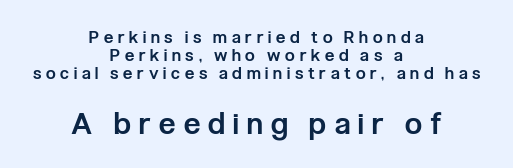
Q: Is the text bold? A: Semi-bold.
Q: Is the text italic (slanted)? A: No, it is upright.
Q: Is the typeface a serif or a sans-serif typeface? A: Sans-serif.
Q: Is the text underlined? A: No.
Q: How is the paragraph aligned? A: Centered.
Q: Is the spacing between letters normal or unusually wide? A: Unusually wide.
Q: Is the spacing between lines tight, normal or loose? A: Tight.
Q: Which block of text is set in a larger size, the first (top) or the second (bottom)? A: The second (bottom) one.
Q: Width (condensed, normal, or wide)? A: Condensed.
Q: Stroke contrast? A: Low.
Q: x-height? A: Medium.
Q: Monospaced? A: No.
